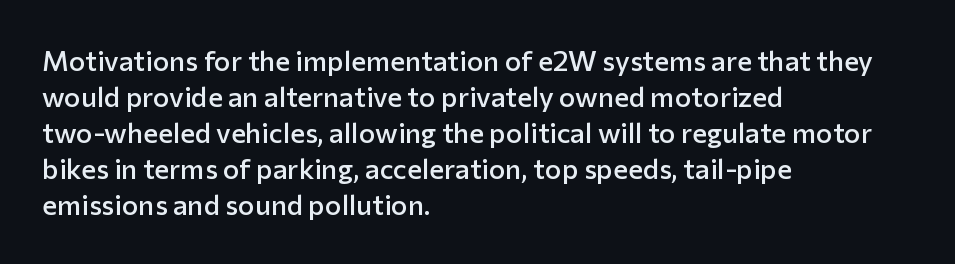
The image shows 28 px semibold sans-serif type, upright; set left-aligned, normal line spacing (1.29x), normal letter spacing, not underlined; low stroke contrast and a medium x-height.
